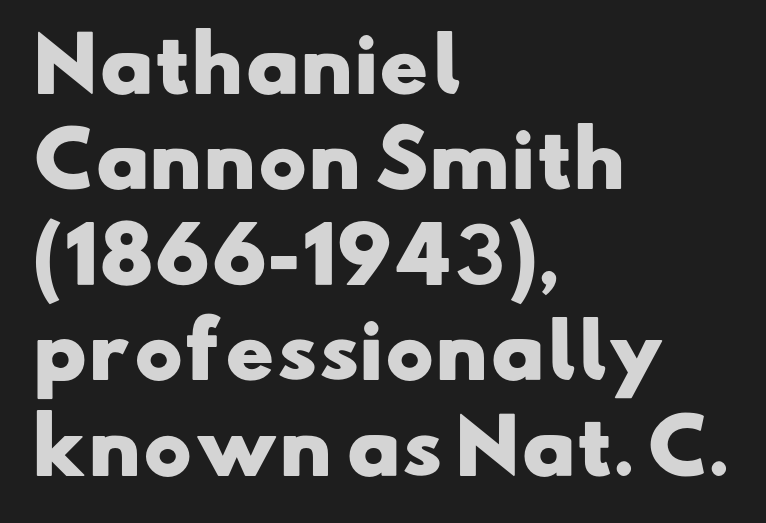
Check under the words: just untouched page. Does the copy run flush right? No — it runs flush left. The letters advance in unequal steps, a hallmark of proportional type. The passage shown is typeset with a sans-serif family.
